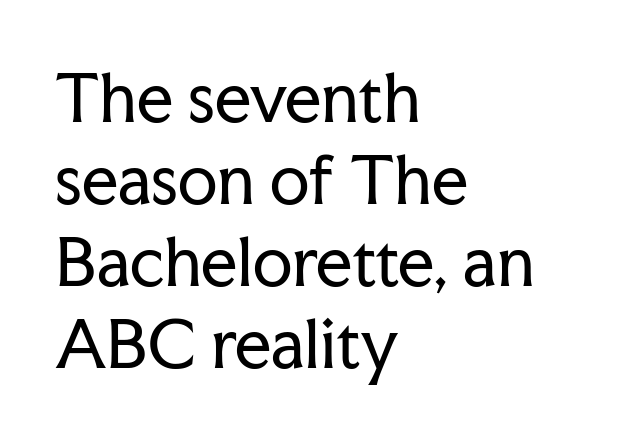
{"serif": "yes", "italic": "no", "bold": "no", "weight": "regular", "width": "normal", "stroke_contrast": "low", "x_height": "medium", "monospaced": "no", "underline": "no", "align": "left", "line_spacing": "normal", "line_spacing_ratio": 1.28, "letter_spacing": "normal", "letter_spacing_em": 0.0, "glyph_px": 64}
